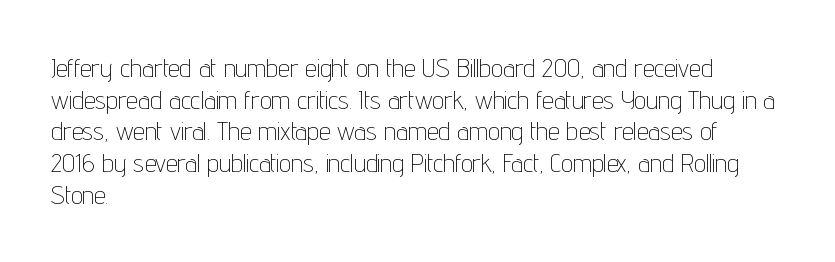
Q: Is the text bold? A: No.
Q: Is the text italic (slanted)? A: No, it is upright.
Q: Is the text underlined? A: No.
Q: How is the paragraph aligned? A: Left-aligned.
Q: Is the spacing between letters normal or unusually wide? A: Normal.
